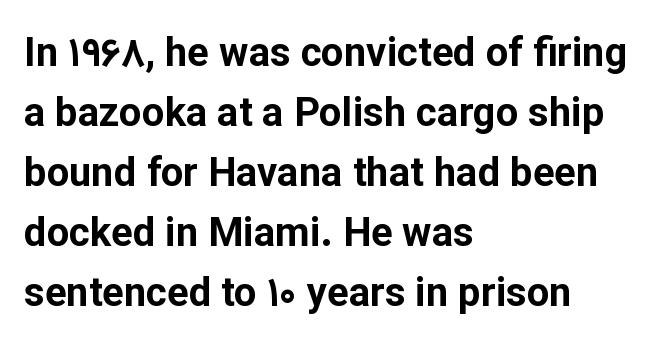
Q: Is the text bold? A: Yes.
Q: Is the text italic (slanted)? A: No, it is upright.
Q: Is the typeface a serif or a sans-serif typeface? A: Sans-serif.
Q: Is the text underlined? A: No.
Q: How is the paragraph aligned? A: Left-aligned.
Q: Is the spacing between letters normal or unusually wide? A: Normal.
Q: Is the spacing between lines tight, normal or loose? A: Normal.
Q: Width (condensed, normal, or wide)? A: Normal.
Q: Stroke contrast? A: Low.
Q: x-height? A: Medium.
Q: Monospaced? A: No.
